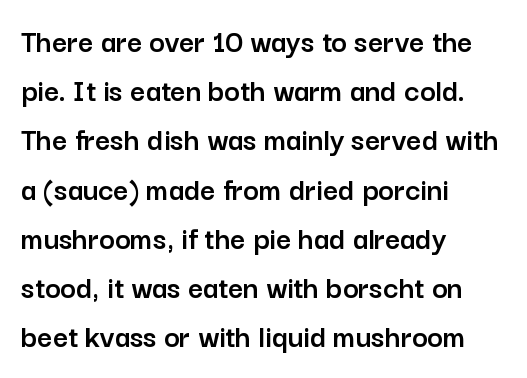
{"serif": "no", "italic": "no", "width": "normal", "stroke_contrast": "low", "x_height": "medium", "monospaced": "no", "underline": "no", "align": "left", "line_spacing": "normal", "line_spacing_ratio": 1.49, "letter_spacing": "normal", "letter_spacing_em": 0.0, "glyph_px": 33}
